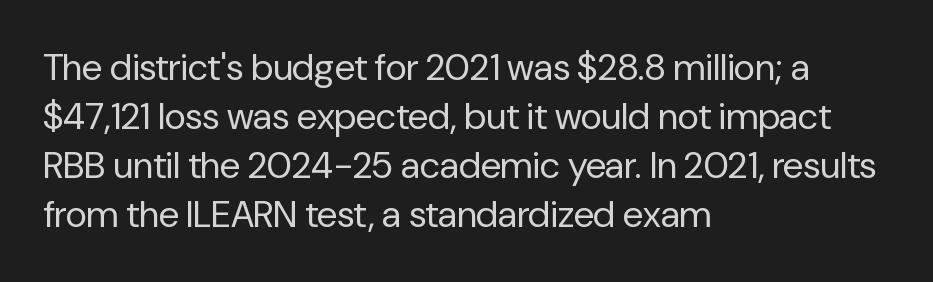
The image shows 37 px regular-weight sans-serif type, upright; set left-aligned, normal line spacing (1.32x), normal letter spacing, not underlined; low stroke contrast and a medium x-height.
